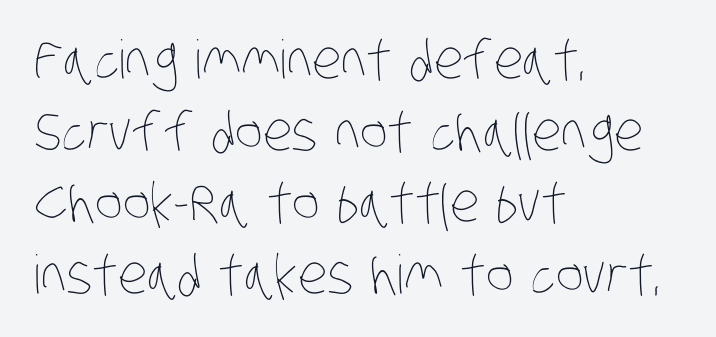
Decoration check: the copy has no underline. Inter-character spacing is left at the font's built-in metrics. The passage shown is typed in a proportional face where columns would drift. The rag falls on the right side of this text block. The strokes are not fattened; the text isn't bold. The block of text has a typical density, with ordinary space between rows.
